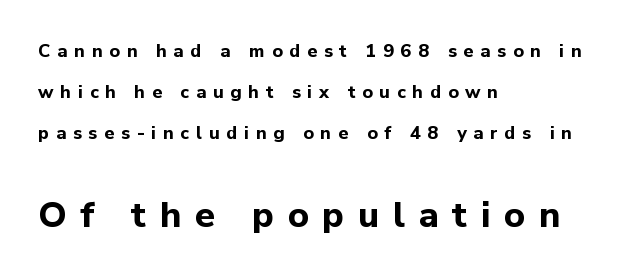
{"serif": "no", "italic": "no", "bold": "yes", "weight": "bold", "width": "normal", "stroke_contrast": "low", "x_height": "medium", "monospaced": "no", "underline": "no", "align": "left", "line_spacing": "loose", "line_spacing_ratio": 2.29, "letter_spacing": "wide", "letter_spacing_em": 0.38, "larger_block": "second", "size_ratio": 2.0, "glyph_px": 36}
